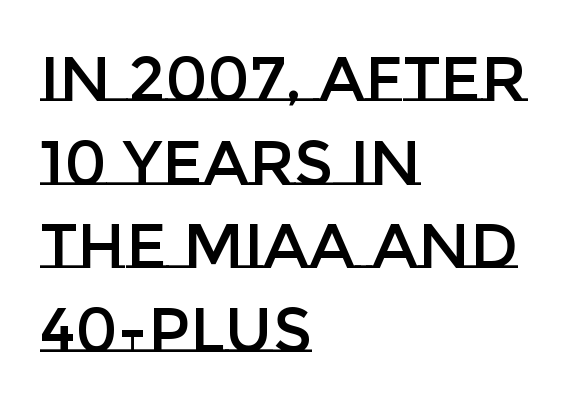
Anything drawn beneath the words? Only blank space. The rows are spaced the way most documents space them. What stands out about the letter spacing? Nothing — it is the standard amount. All the whitespace from short lines collects on the right. Ordinary non-slanted type is in use.
